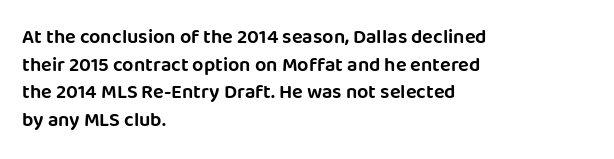
The image shows 20 px text type, upright; set left-aligned, normal line spacing (1.38x), normal letter spacing, not underlined.
